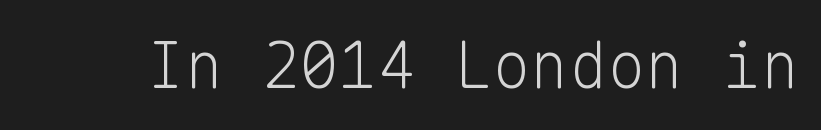
The rendering uses typewriter-style spacing with identical character cells. This rendering leaves character spacing at its baseline value. Weight: in the light-to-regular range. The space directly below the letters is spotless. If you drew a line through each stem, it would be perfectly vertical. A sans-serif font was chosen for this passage.
